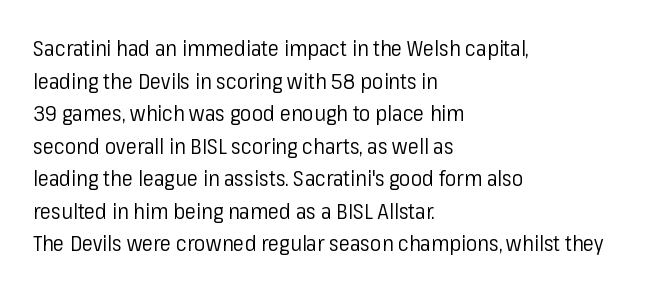
The image shows 21 px text type, upright; set left-aligned, normal line spacing (1.55x), normal letter spacing, not underlined.
